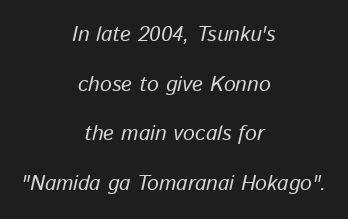
The image shows 21 px text type, italic (leaning right); set centered, loose line spacing (2.36x), normal letter spacing, not underlined.
